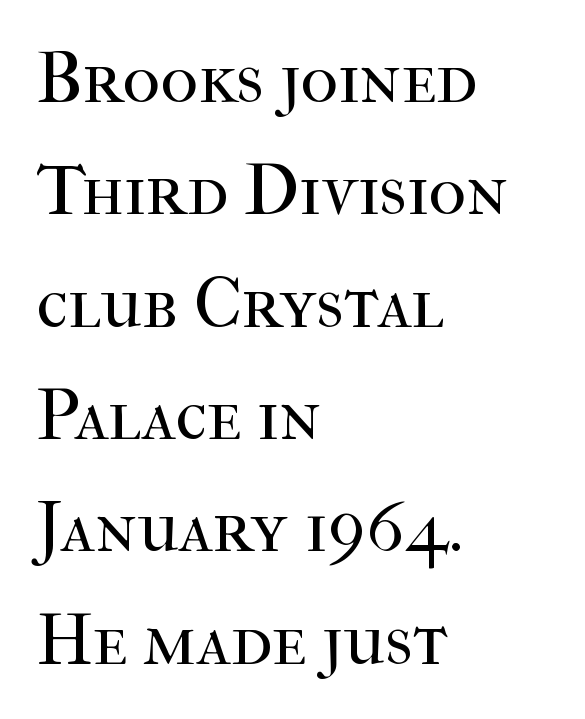
Q: Is the text bold? A: No.
Q: Is the text italic (slanted)? A: No, it is upright.
Q: Is the typeface a serif or a sans-serif typeface? A: Serif.
Q: Is the text underlined? A: No.
Q: How is the paragraph aligned? A: Left-aligned.
Q: Is the spacing between letters normal or unusually wide? A: Normal.
Q: Is the spacing between lines tight, normal or loose? A: Normal.
Q: Width (condensed, normal, or wide)? A: Normal.
Q: Stroke contrast? A: High.
Q: x-height? A: Medium.
Q: Monospaced? A: No.
